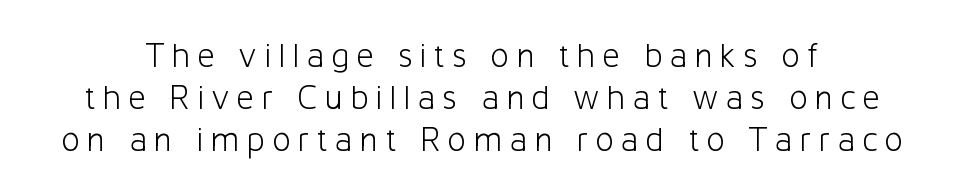
Q: Is the text bold? A: No.
Q: Is the text italic (slanted)? A: No, it is upright.
Q: Is the typeface a serif or a sans-serif typeface? A: Sans-serif.
Q: Is the text underlined? A: No.
Q: Width (condensed, normal, or wide)? A: Normal.
Q: Stroke contrast? A: Low.
Q: x-height? A: Medium.
Q: Monospaced? A: No.
